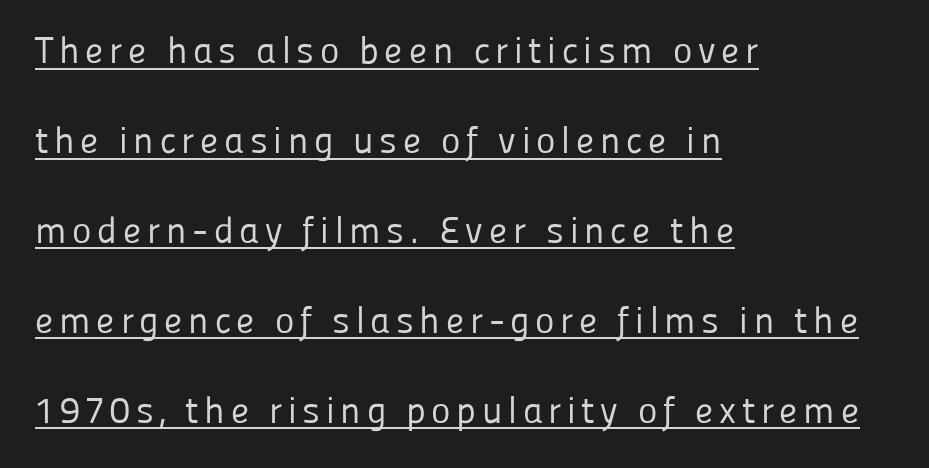
Q: Is the text bold? A: No.
Q: Is the text italic (slanted)? A: No, it is upright.
Q: Is the typeface a serif or a sans-serif typeface? A: Sans-serif.
Q: Is the text underlined? A: Yes.
Q: How is the paragraph aligned? A: Left-aligned.
Q: Is the spacing between lines tight, normal or loose? A: Loose.
Q: Width (condensed, normal, or wide)? A: Normal.
Q: Stroke contrast? A: Low.
Q: x-height? A: Medium.
Q: Monospaced? A: No.
